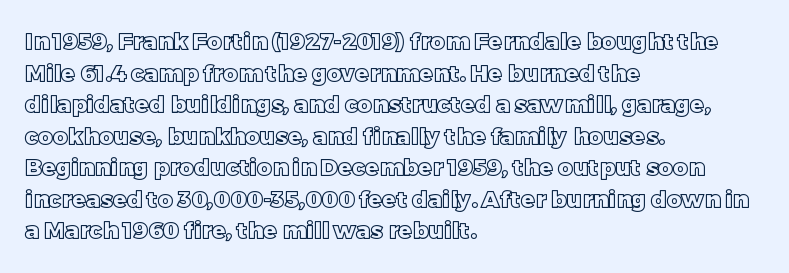
{"italic": "no", "underline": "no", "align": "left", "line_spacing": "normal", "line_spacing_ratio": 1.37, "letter_spacing": "normal", "letter_spacing_em": 0.0, "glyph_px": 23}
